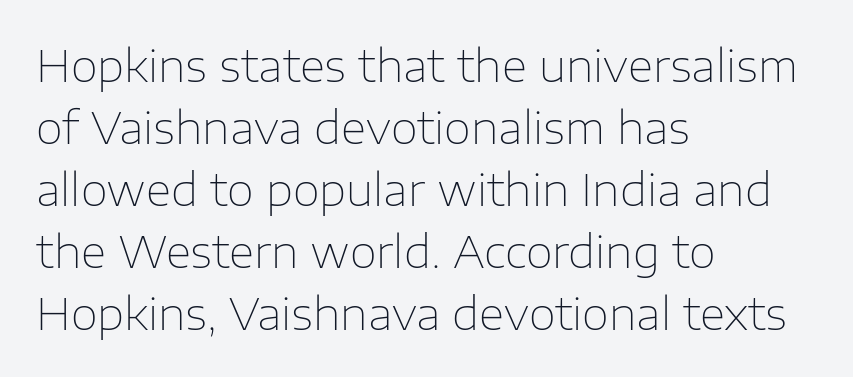
{"serif": "no", "italic": "no", "bold": "no", "weight": "thin", "width": "normal", "stroke_contrast": "low", "x_height": "medium", "monospaced": "no", "underline": "no", "align": "left", "line_spacing": "normal", "line_spacing_ratio": 1.41, "letter_spacing": "normal", "letter_spacing_em": 0.0, "glyph_px": 44}
